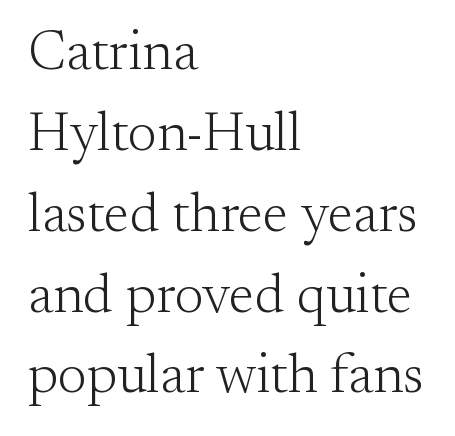
{"serif": "yes", "italic": "no", "bold": "no", "weight": "light", "width": "normal", "stroke_contrast": "medium", "x_height": "small", "monospaced": "no", "underline": "no", "align": "left", "line_spacing": "normal", "line_spacing_ratio": 1.47, "letter_spacing": "normal", "letter_spacing_em": 0.0, "glyph_px": 55}
